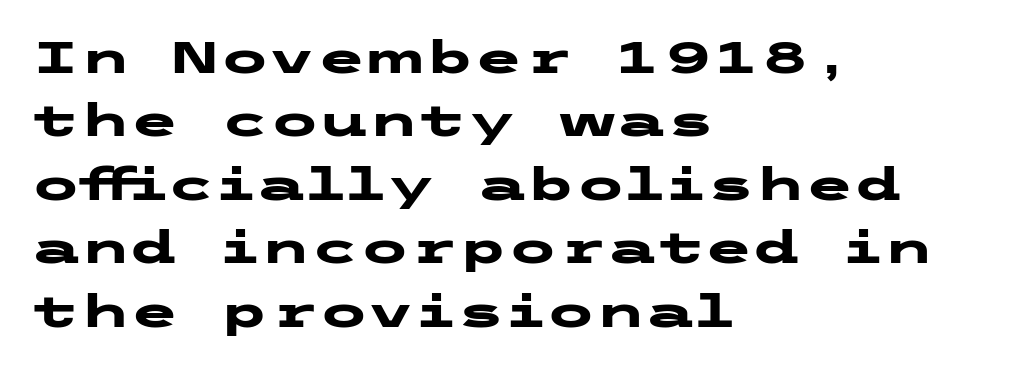
{"serif": "no", "italic": "no", "bold": "yes", "weight": "heavy", "width": "wide", "stroke_contrast": "low", "x_height": "medium", "underline": "no", "align": "left", "line_spacing": "normal", "line_spacing_ratio": 1.41, "letter_spacing": "normal", "letter_spacing_em": 0.0, "glyph_px": 45}
